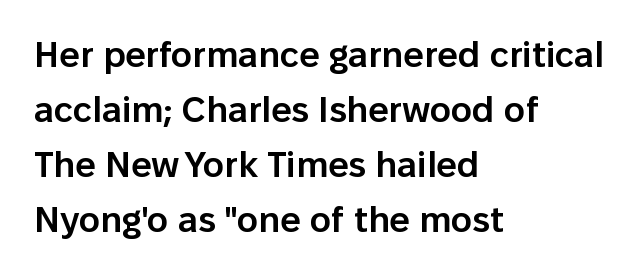
Each word holds together tightly as a unit, with standard inter-letter gaps. The passage shown is typed in a proportional face where columns would drift. Unmarked baselines from the first word to the last. A typesetter would mark this as roman, not italic. In CSS terms this would be text-align: left. The vertical gap from one line to the next is medium.
